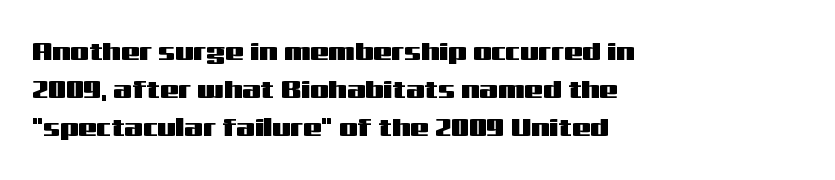
{"italic": "no", "underline": "no", "align": "left", "line_spacing": "normal", "line_spacing_ratio": 1.47, "letter_spacing": "normal", "letter_spacing_em": 0.0, "glyph_px": 26}
